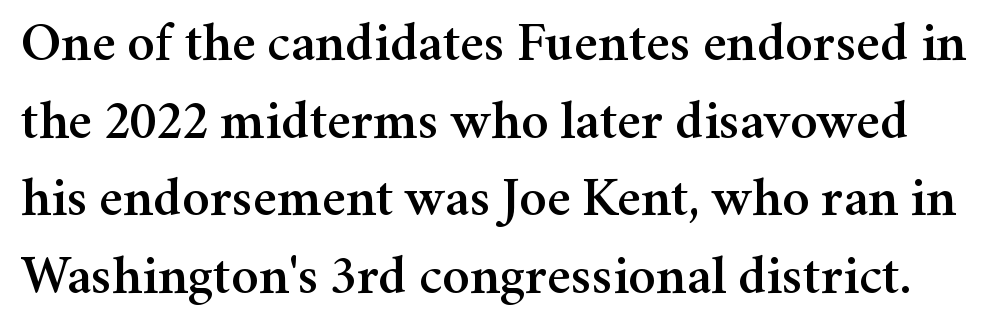
Q: Is the text italic (slanted)? A: No, it is upright.
Q: Is the typeface a serif or a sans-serif typeface? A: Serif.
Q: Is the text underlined? A: No.
Q: Is the spacing between letters normal or unusually wide? A: Normal.
Q: Is the spacing between lines tight, normal or loose? A: Normal.
Q: Width (condensed, normal, or wide)? A: Normal.
Q: Stroke contrast? A: Medium.
Q: x-height? A: Medium.
Q: Monospaced? A: No.
